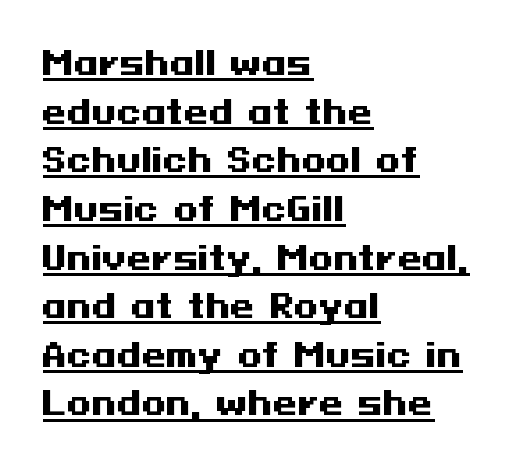
Q: Is the text bold? A: Yes.
Q: Is the text italic (slanted)? A: No, it is upright.
Q: Is the typeface a serif or a sans-serif typeface? A: Sans-serif.
Q: Is the text underlined? A: Yes.
Q: How is the paragraph aligned? A: Left-aligned.
Q: Is the spacing between letters normal or unusually wide? A: Normal.
Q: Is the spacing between lines tight, normal or loose? A: Normal.
Q: Width (condensed, normal, or wide)? A: Wide.
Q: Stroke contrast? A: Medium.
Q: x-height? A: Medium.
